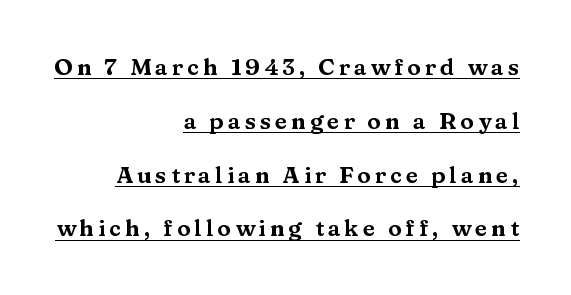
A continuous stroke trails under the words, as in a hyperlink. Layout note: lines flush right. The block of text is sparse from top to bottom, with ample space between rows. Every character sits straight up, as roman type does.
